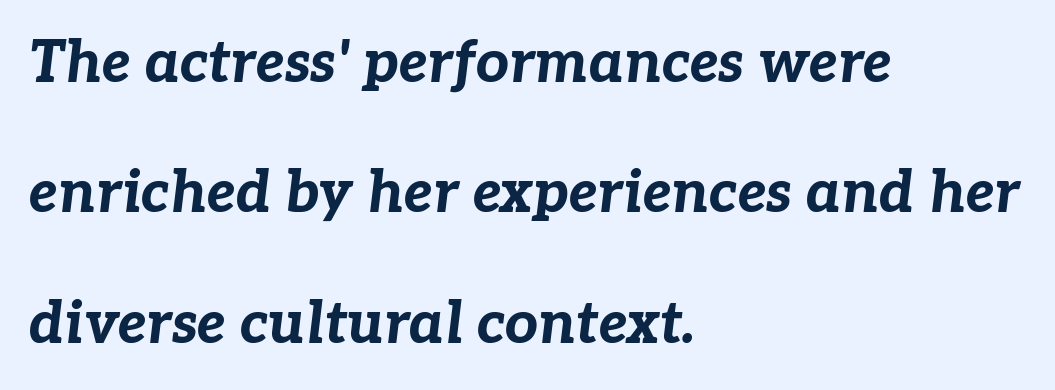
{"italic": "yes", "lean": "right", "slant_degrees": 7, "bold": "yes", "weight": "bold", "width": "normal", "stroke_contrast": "low", "x_height": "medium", "monospaced": "no", "underline": "no", "align": "left", "line_spacing": "loose", "line_spacing_ratio": 2.25, "letter_spacing": "normal", "letter_spacing_em": 0.0, "glyph_px": 58}
